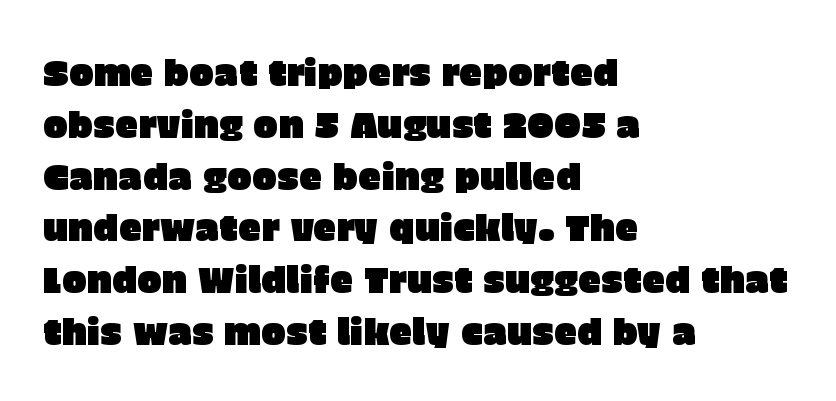
The image shows 37 px sans-serif type, upright; set left-aligned, normal line spacing (1.4x), normal letter spacing, not underlined; low stroke contrast and a large x-height.
